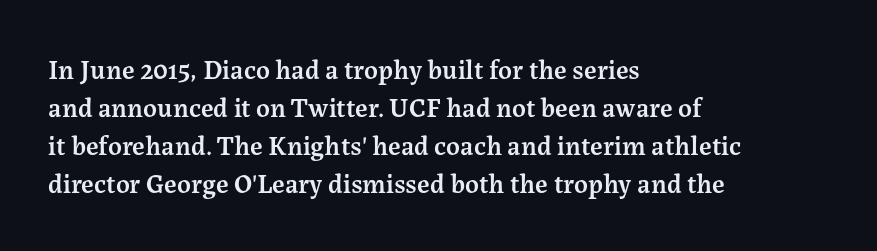
The image shows 27 px text type, upright; set left-aligned, normal line spacing (1.41x), normal letter spacing, not underlined.
